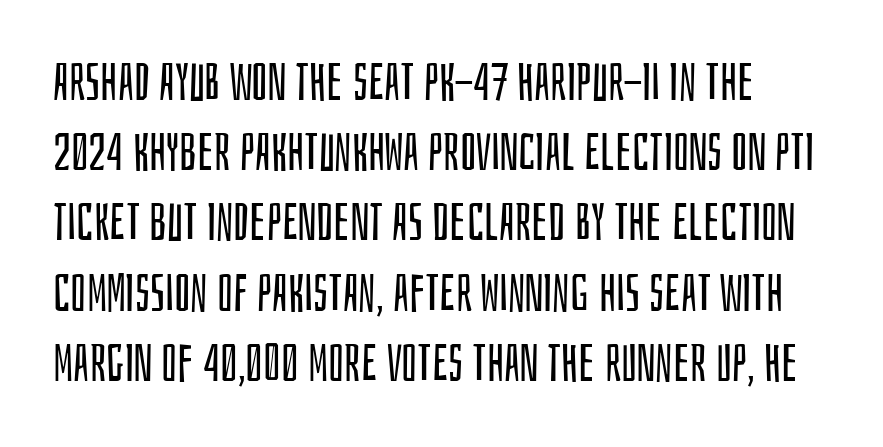
The line texture is even and compact thanks to regular tracking. The line-height multiplier appears to be the usual default. The zone under the glyphs is completely vacant. Regarding serifs, this sample does without them. This is roman type, the default non-slanted kind. Think standard paragraph weight, or any step lighter than that.
